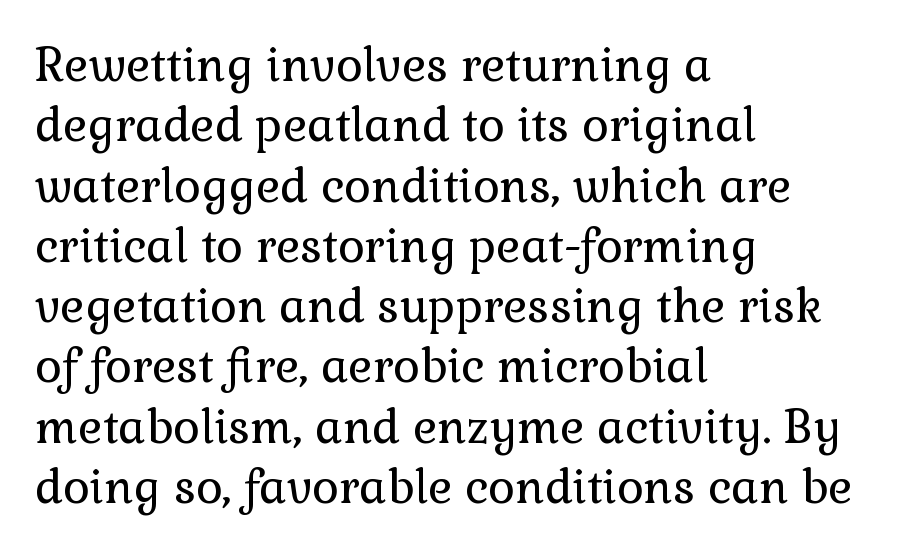
The image shows 46 px regular-weight serif type, upright; set left-aligned, normal line spacing (1.31x), normal letter spacing, not underlined; low stroke contrast and a medium x-height.
